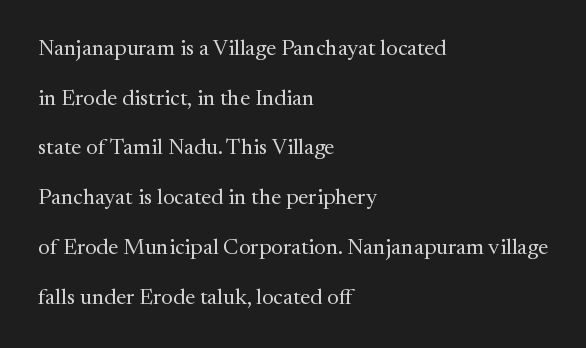
Q: Is the text bold? A: No.
Q: Is the text italic (slanted)? A: No, it is upright.
Q: Is the text underlined? A: No.
Q: How is the paragraph aligned? A: Left-aligned.
Q: Is the spacing between letters normal or unusually wide? A: Normal.
Q: Is the spacing between lines tight, normal or loose? A: Loose.
